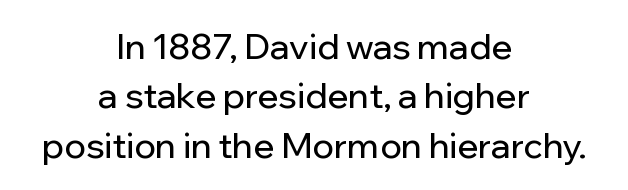
The image shows 35 px sans-serif type, upright; set centered, normal line spacing (1.41x), normal letter spacing, not underlined; low stroke contrast and a medium x-height.
